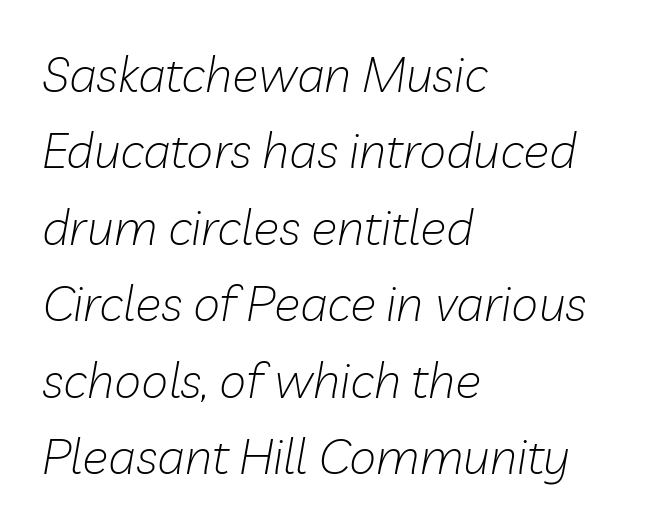
The rendering uses natural spacing where letterforms have individual widths. The space directly below the letters is spotless. The gaps between neighbouring characters are ordinary and unremarkable. The letters look calm and open, with moderate or lighter stems. The rows are spaced the way most documents space them. Quick note: italic.
